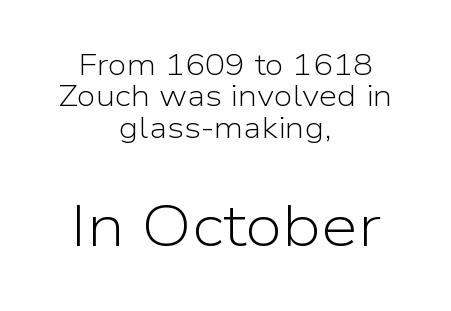
This is not heavy type; no bold has been used. A typesetter would call this proportional, since set widths differ per character. Is the lower block the larger one? Yes — the lower block carries the bigger type. The passage shown has conventional tracking throughout.
